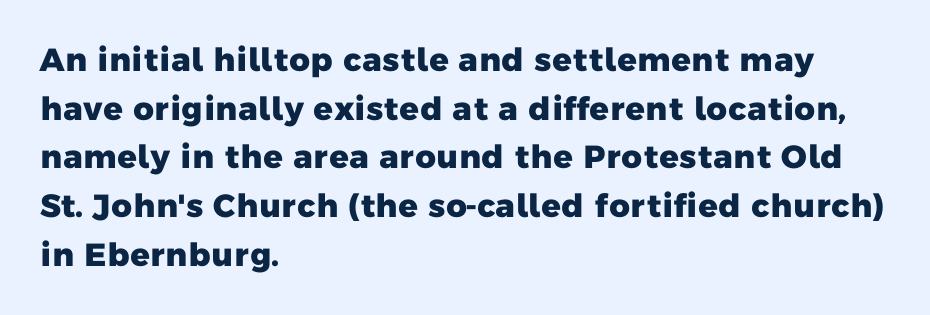
Q: Is the text bold? A: Yes.
Q: Is the typeface a serif or a sans-serif typeface? A: Sans-serif.
Q: Is the text underlined? A: No.
Q: How is the paragraph aligned? A: Left-aligned.
Q: Is the spacing between letters normal or unusually wide? A: Normal.
Q: Is the spacing between lines tight, normal or loose? A: Normal.
Q: Width (condensed, normal, or wide)? A: Normal.
Q: Stroke contrast? A: Low.
Q: x-height? A: Medium.
Q: Monospaced? A: No.
